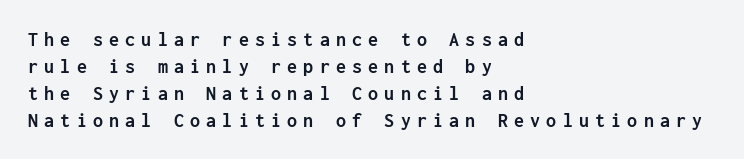
Compared with typical paragraphs, the rows here are spaced about the same. This is roman type, the default non-slanted kind. These words are printed bold, with thick strokes throughout. Short and long lines alike share a common starting point at left. The area under the type is left untouched.
